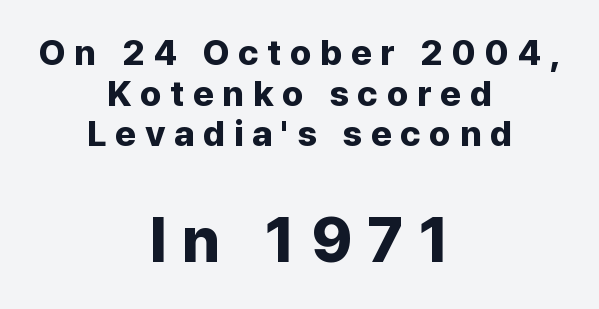
{"serif": "no", "italic": "no", "bold": "yes", "weight": "bold", "width": "normal", "stroke_contrast": "low", "x_height": "medium", "monospaced": "no", "underline": "no", "align": "center", "line_spacing": "tight", "line_spacing_ratio": 1.13, "letter_spacing": "wide", "letter_spacing_em": 0.24, "larger_block": "second", "size_ratio": 1.75, "glyph_px": 63}
